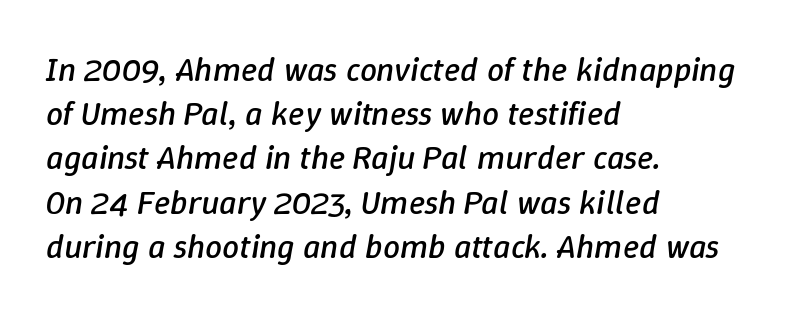
The image shows 34 px regular-weight type, italic (leaning right); set left-aligned, normal line spacing (1.3x), normal letter spacing, not underlined; low stroke contrast and a medium x-height.
